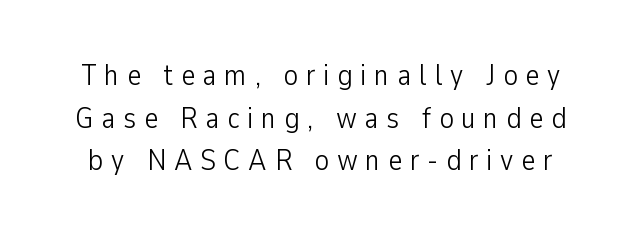
The image shows 30 px light, condensed sans-serif type, upright; set normal line spacing (1.42x), unusually wide letter spacing (+0.26 em), not underlined; low stroke contrast and a medium x-height.
